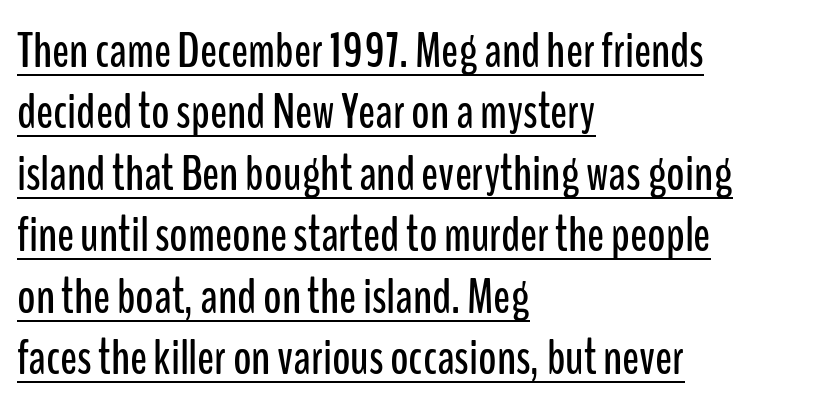
{"serif": "no", "italic": "no", "width": "condensed", "stroke_contrast": "low", "x_height": "medium", "monospaced": "no", "underline": "yes", "align": "left", "line_spacing_ratio": 1.23, "letter_spacing": "normal", "letter_spacing_em": 0.0, "glyph_px": 50}
